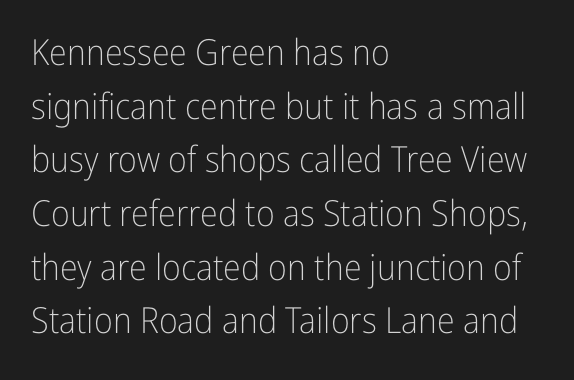
{"serif": "no", "italic": "no", "bold": "no", "weight": "light", "width": "condensed", "stroke_contrast": "low", "x_height": "medium", "monospaced": "no", "underline": "no", "align": "left", "line_spacing": "normal", "line_spacing_ratio": 1.49, "letter_spacing": "normal", "letter_spacing_em": 0.0, "glyph_px": 36}
